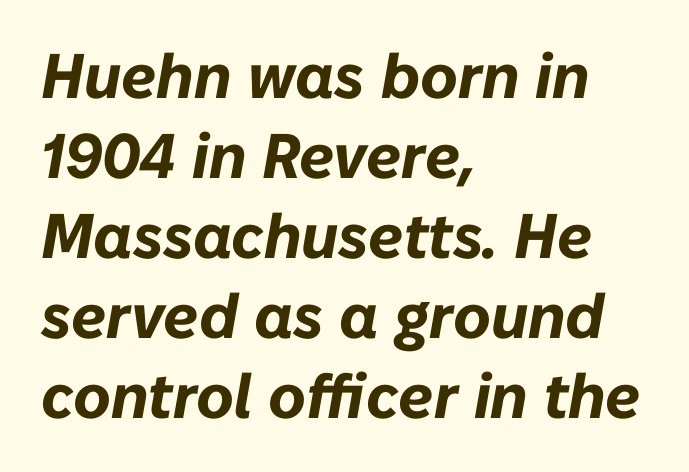
{"italic": "yes", "lean": "right", "slant_degrees": 10, "bold": "yes", "weight": "bold", "width": "normal", "stroke_contrast": "low", "x_height": "medium", "monospaced": "no", "underline": "no", "align": "left", "line_spacing": "normal", "line_spacing_ratio": 1.27, "letter_spacing": "normal", "letter_spacing_em": 0.0, "glyph_px": 63}
